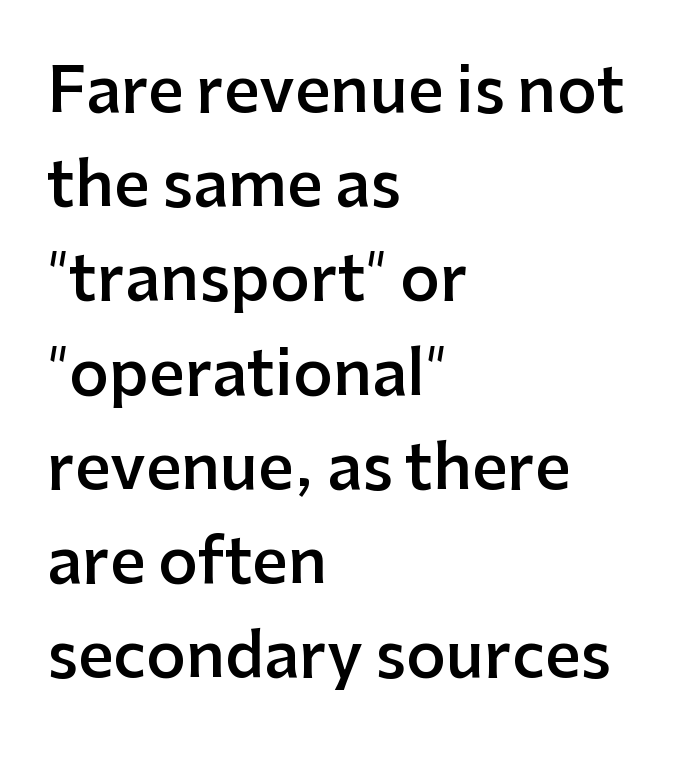
The image shows 62 px semibold sans-serif type, upright; set left-aligned, normal line spacing (1.52x), normal letter spacing, not underlined; low stroke contrast and a medium x-height.
